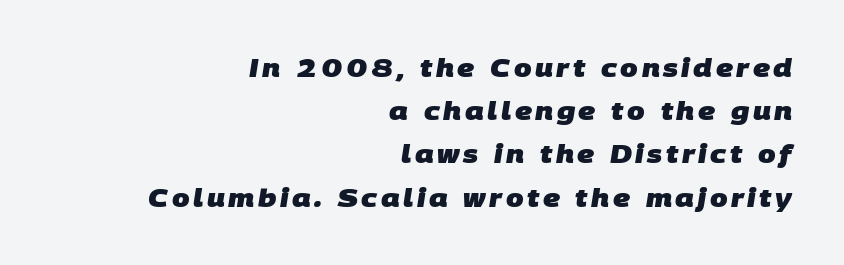
A bare baseline throughout the passage. What weight is shown? A full bold with thick strokes. The compositor pushed each line to the right boundary.
